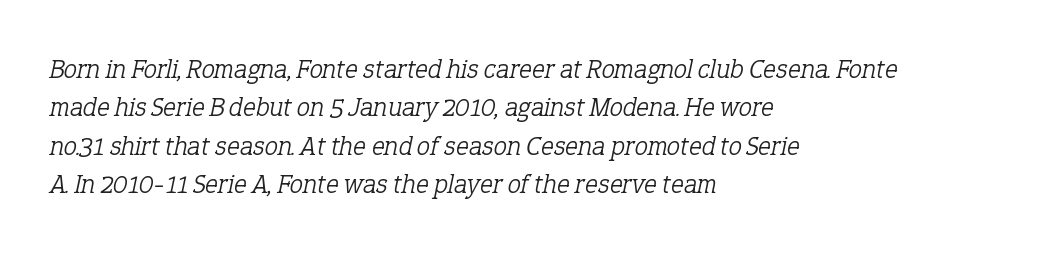
The image shows 27 px text type, italic (leaning right); set left-aligned, normal line spacing (1.42x), normal letter spacing, not underlined.
